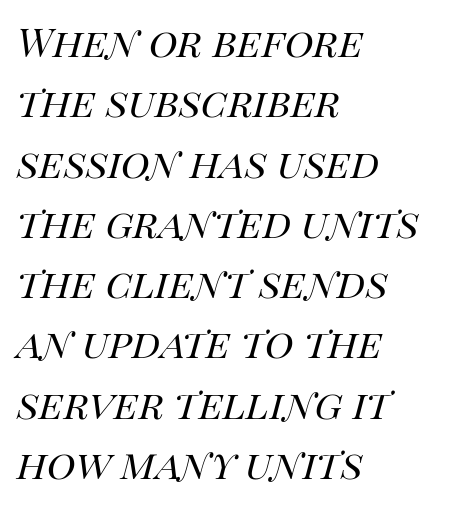
Check under the words: just untouched page. Think of a printed novel: that variable character pitch is what you see here. Yep, that's italic — everything's leaning. Casual observation: everything's shoved over to the left. You could call the tracking neutral — neither tight nor loose. Weight: not bold — regular or lighter.
